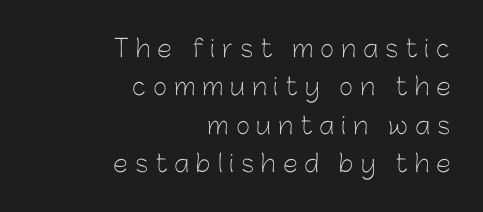
The typesetting does not lean heavy: it is not bold. Is the block centered? No — it sits flush against the right margin. You could only call the tracking loose — the letters float apart. The zone under the glyphs is completely vacant.
